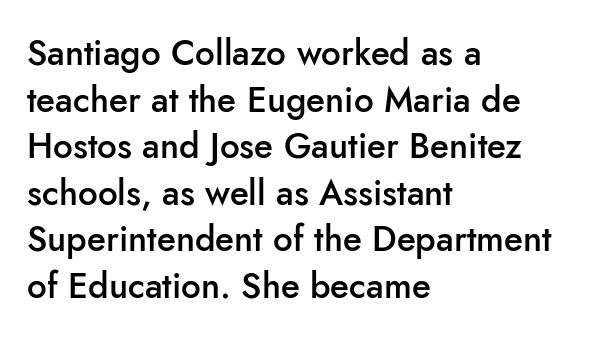
The image shows 35 px semibold sans-serif type, upright; set left-aligned, normal line spacing (1.33x), normal letter spacing, not underlined; low stroke contrast and a small x-height.
